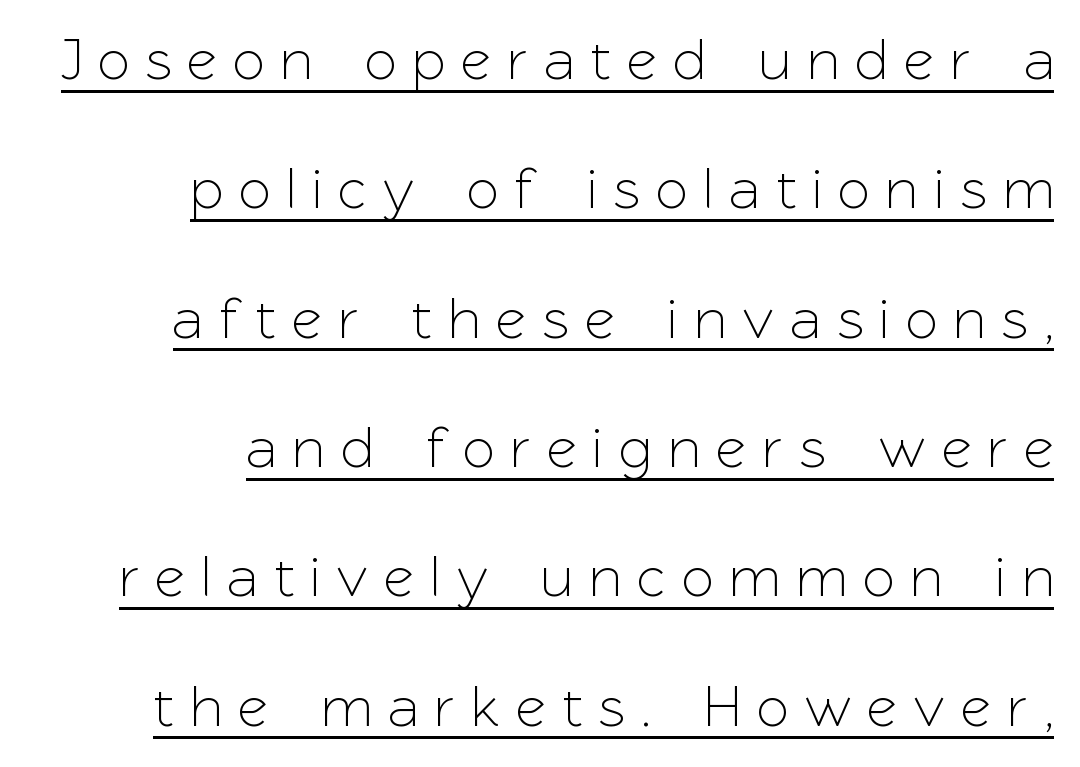
Q: Is the text italic (slanted)? A: No, it is upright.
Q: Is the typeface a serif or a sans-serif typeface? A: Sans-serif.
Q: Is the text underlined? A: Yes.
Q: How is the paragraph aligned? A: Right-aligned.
Q: Is the spacing between letters normal or unusually wide? A: Unusually wide.
Q: Is the spacing between lines tight, normal or loose? A: Loose.
Q: Width (condensed, normal, or wide)? A: Normal.
Q: Stroke contrast? A: Low.
Q: x-height? A: Medium.
Q: Monospaced? A: No.
